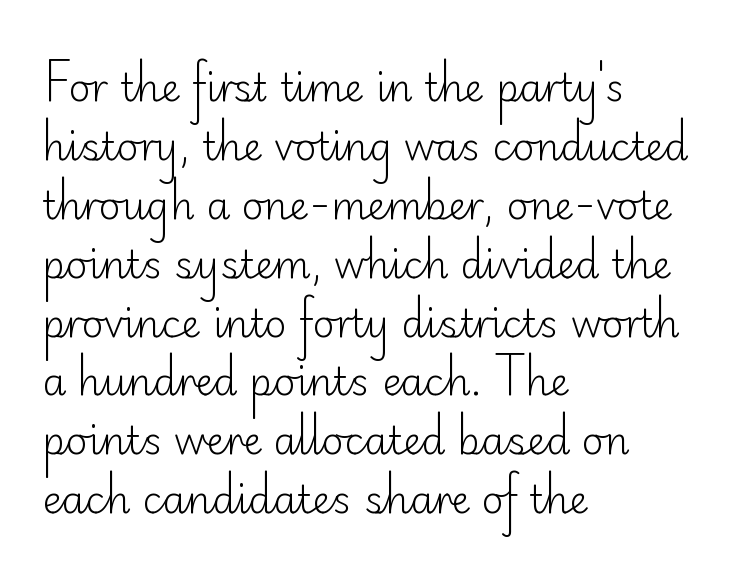
Q: Is the text bold? A: No.
Q: Is the text italic (slanted)? A: No, it is upright.
Q: Is the typeface a serif or a sans-serif typeface? A: Sans-serif.
Q: Is the text underlined? A: No.
Q: How is the paragraph aligned? A: Left-aligned.
Q: Is the spacing between letters normal or unusually wide? A: Normal.
Q: Is the spacing between lines tight, normal or loose? A: Normal.
Q: Width (condensed, normal, or wide)? A: Normal.
Q: Stroke contrast? A: Low.
Q: x-height? A: Small.
Q: Monospaced? A: No.
